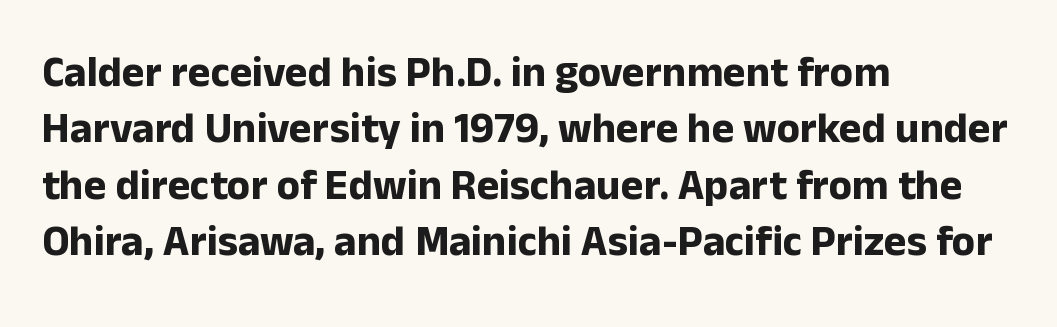
{"serif": "no", "italic": "no", "bold": "yes", "weight": "bold", "width": "normal", "stroke_contrast": "low", "x_height": "medium", "monospaced": "no", "underline": "no", "align": "left", "line_spacing": "normal", "line_spacing_ratio": 1.31, "letter_spacing": "normal", "letter_spacing_em": 0.0, "glyph_px": 43}
